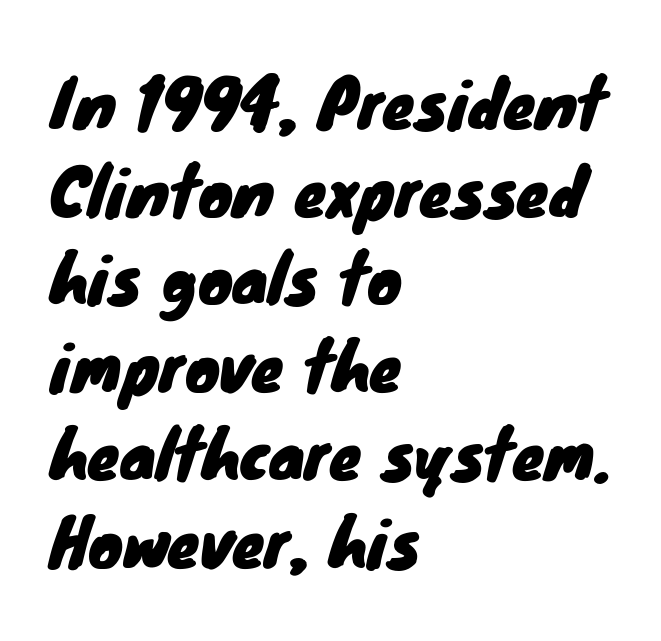
Left-aligned paragraph, ragged on the right. Unlike a traditional serif, this face leaves its strokes unadorned. Underlining? Definitely not there. Here the glyphs are tracked normally, forming tight word shapes. Baseline-to-baseline distance is the conventional proportion of letter height. The face used here is proportionally spaced, like ordinary book or web type.
